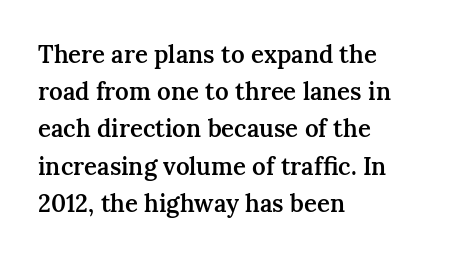
Q: Is the text bold? A: Semi-bold.
Q: Is the text italic (slanted)? A: No, it is upright.
Q: Is the text underlined? A: No.
Q: How is the paragraph aligned? A: Left-aligned.
Q: Is the spacing between letters normal or unusually wide? A: Normal.
Q: Is the spacing between lines tight, normal or loose? A: Normal.
